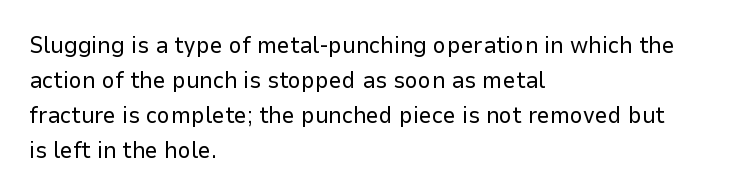
The image shows 23 px text type, upright; set left-aligned, normal line spacing (1.52x), normal letter spacing, not underlined.
